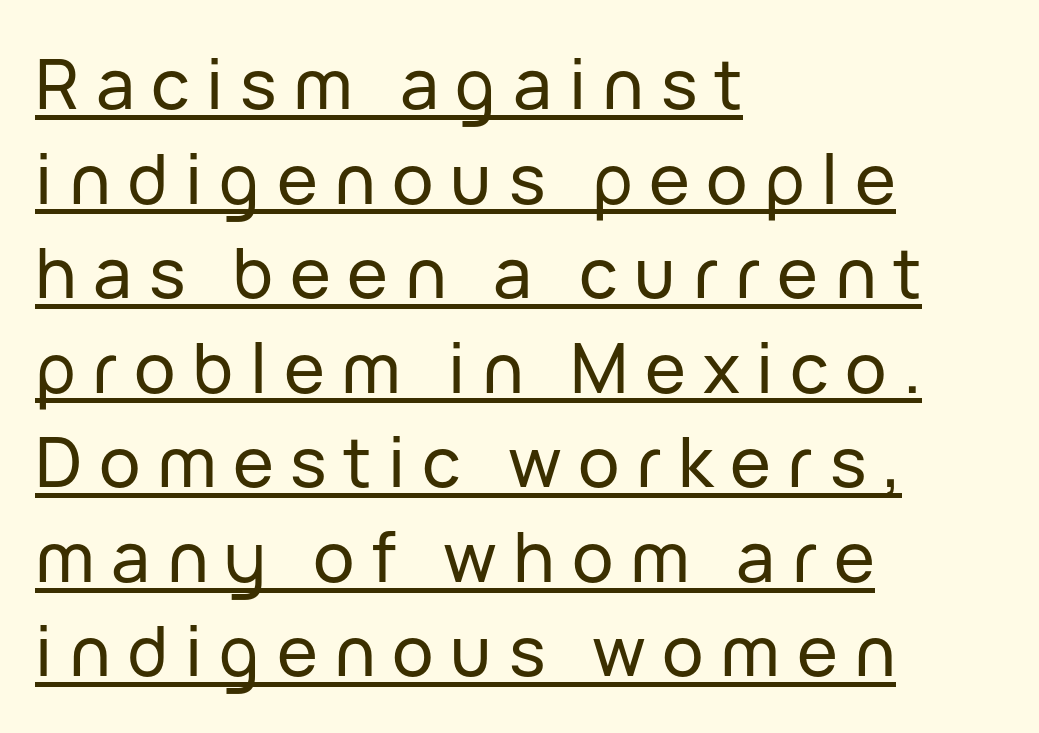
Q: Is the text italic (slanted)? A: No, it is upright.
Q: Is the typeface a serif or a sans-serif typeface? A: Sans-serif.
Q: Is the text underlined? A: Yes.
Q: How is the paragraph aligned? A: Left-aligned.
Q: Is the spacing between letters normal or unusually wide? A: Unusually wide.
Q: Is the spacing between lines tight, normal or loose? A: Normal.
Q: Width (condensed, normal, or wide)? A: Normal.
Q: Stroke contrast? A: Low.
Q: x-height? A: Medium.
Q: Monospaced? A: No.
